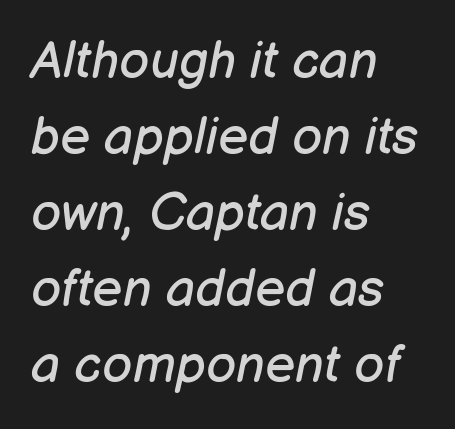
Q: Is the text bold? A: No.
Q: Is the text italic (slanted)? A: Yes, it leans right by about 12 degrees.
Q: Is the text underlined? A: No.
Q: How is the paragraph aligned? A: Left-aligned.
Q: Is the spacing between letters normal or unusually wide? A: Normal.
Q: Is the spacing between lines tight, normal or loose? A: Normal.
Q: Width (condensed, normal, or wide)? A: Normal.
Q: Stroke contrast? A: Low.
Q: x-height? A: Medium.
Q: Monospaced? A: No.
